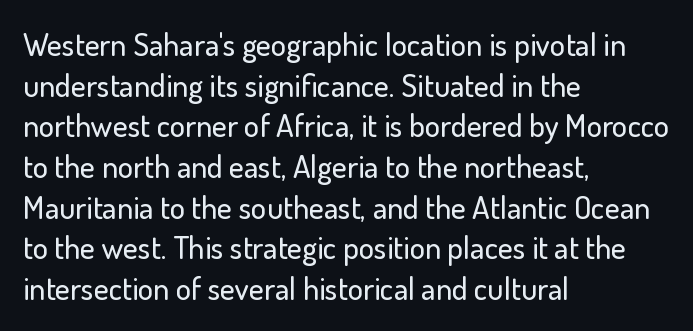
Q: Is the text italic (slanted)? A: No, it is upright.
Q: Is the typeface a serif or a sans-serif typeface? A: Sans-serif.
Q: Is the text underlined? A: No.
Q: How is the paragraph aligned? A: Left-aligned.
Q: Is the spacing between letters normal or unusually wide? A: Normal.
Q: Is the spacing between lines tight, normal or loose? A: Normal.
Q: Width (condensed, normal, or wide)? A: Normal.
Q: Stroke contrast? A: Low.
Q: x-height? A: Small.
Q: Monospaced? A: No.
